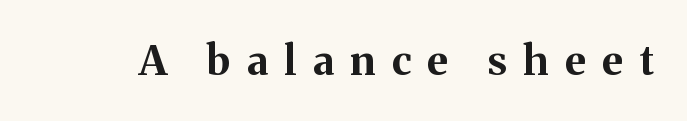
The image shows 41 px bold serif type, upright; set unusually wide letter spacing (+0.4 em), not underlined; medium stroke contrast and a medium x-height.
